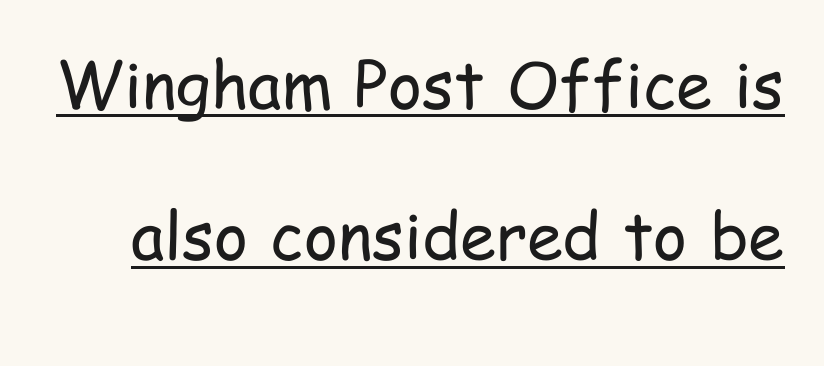
{"serif": "no", "italic": "no", "bold": "no", "weight": "regular", "width": "condensed", "stroke_contrast": "low", "x_height": "medium", "monospaced": "no", "underline": "yes", "line_spacing": "loose", "line_spacing_ratio": 2.33, "letter_spacing": "normal", "letter_spacing_em": 0.0, "glyph_px": 65}
